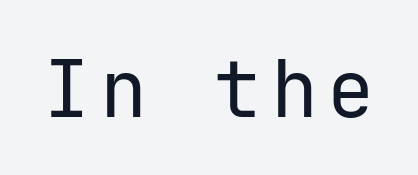
Q: Is the text bold? A: No.
Q: Is the text italic (slanted)? A: No, it is upright.
Q: Is the typeface a serif or a sans-serif typeface? A: Sans-serif.
Q: Is the text underlined? A: No.
Q: Width (condensed, normal, or wide)? A: Normal.
Q: Stroke contrast? A: Low.
Q: x-height? A: Medium.
